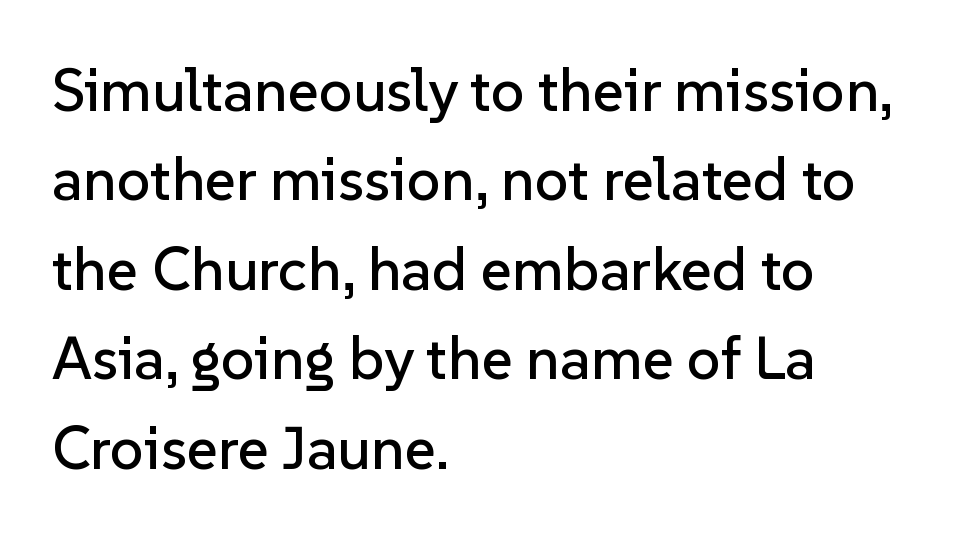
{"serif": "no", "italic": "no", "width": "normal", "stroke_contrast": "low", "x_height": "medium", "monospaced": "no", "underline": "no", "align": "left", "line_spacing": "normal", "line_spacing_ratio": 1.49, "letter_spacing": "normal", "letter_spacing_em": 0.0, "glyph_px": 60}
